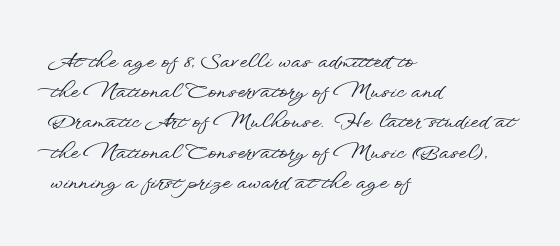
{"underline": "no", "align": "left", "line_spacing": "normal", "line_spacing_ratio": 1.51, "letter_spacing": "normal", "letter_spacing_em": 0.0, "glyph_px": 20}
